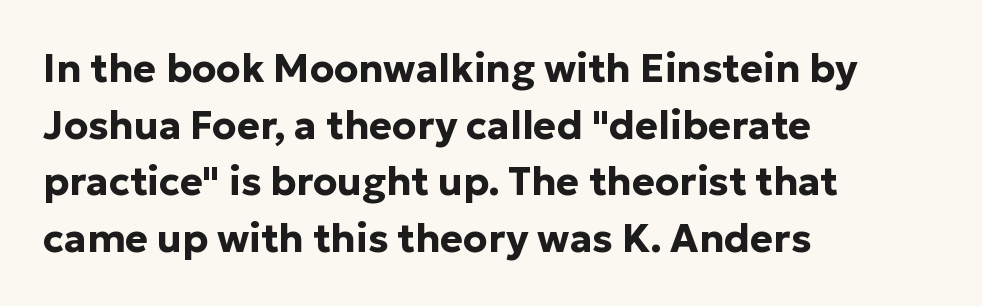
Decoration check: the copy has no underline. Compared with a centered layout, this one pins lines to the left instead. Is there any slant? The stems are plumb. Standard letterfit; no display-style spreading of the glyphs. The lines sit at an ordinary, default distance from one another.
